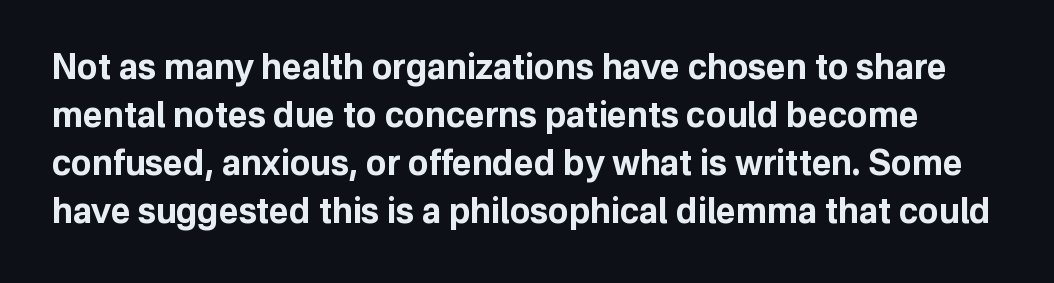
The image shows 34 px bold sans-serif type, upright; set normal line spacing (1.41x), normal letter spacing, not underlined; low stroke contrast and a medium x-height.
